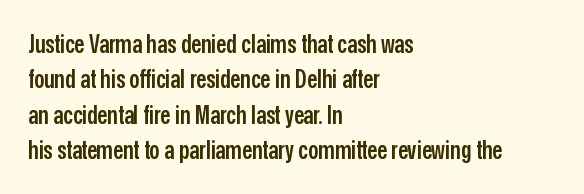
{"italic": "no", "bold": "semi", "underline": "no", "align": "left", "line_spacing": "normal", "line_spacing_ratio": 1.42, "letter_spacing": "normal", "letter_spacing_em": 0.0, "glyph_px": 25}
